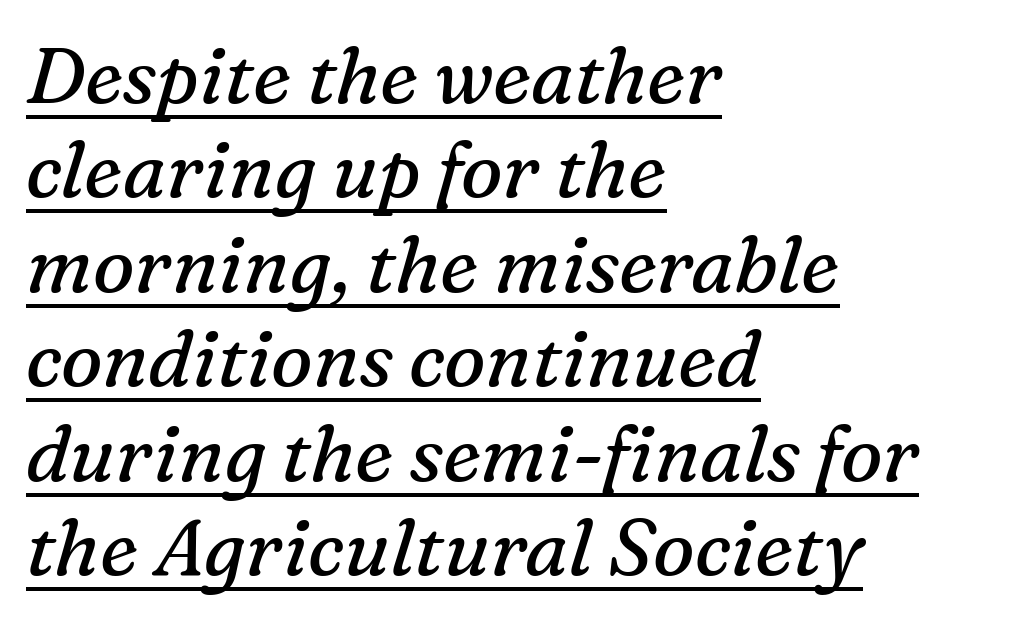
{"serif": "yes", "italic": "yes", "lean": "right", "slant_degrees": 16, "bold": "no", "weight": "regular", "width": "normal", "stroke_contrast": "medium", "x_height": "medium", "monospaced": "no", "underline": "yes", "align": "left", "line_spacing_ratio": 1.21, "letter_spacing": "normal", "letter_spacing_em": 0.0, "glyph_px": 78}
